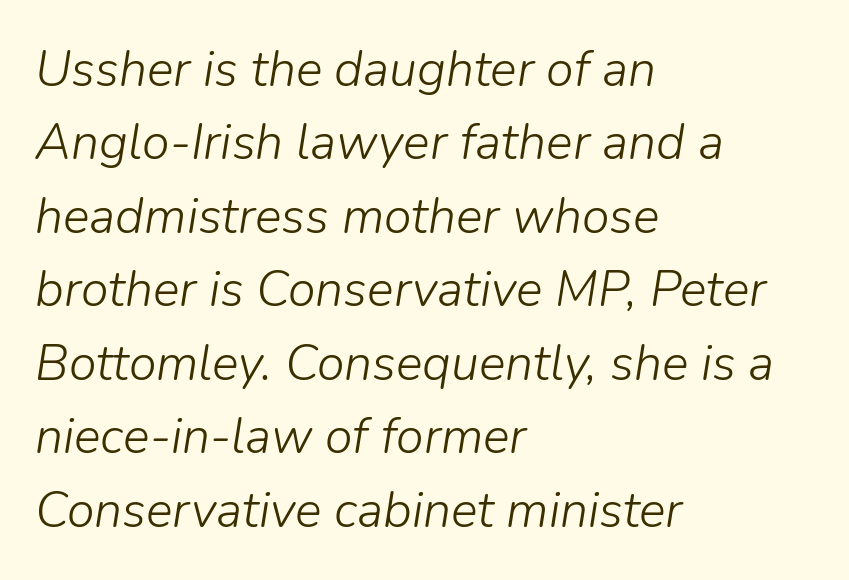
This sample is left-justified, so line endings fall wherever the words run out. Evenly set lines give the paragraph a standard silhouette. The rendering uses natural spacing where letterforms have individual widths. In terms of posture, this sample is oblique. Nobody drew a line under any word here.
